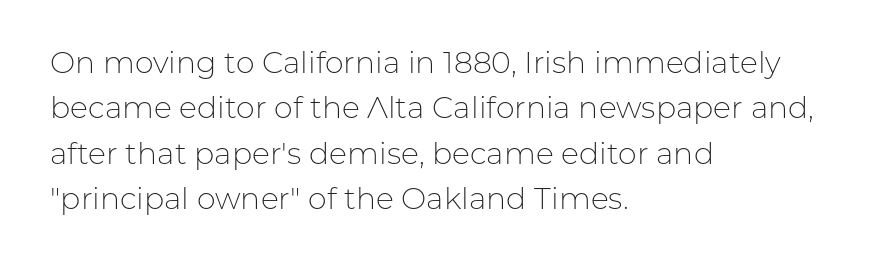
The image shows 30 px light sans-serif type, upright; set left-aligned, normal line spacing (1.51x), normal letter spacing, not underlined; low stroke contrast and a medium x-height.
